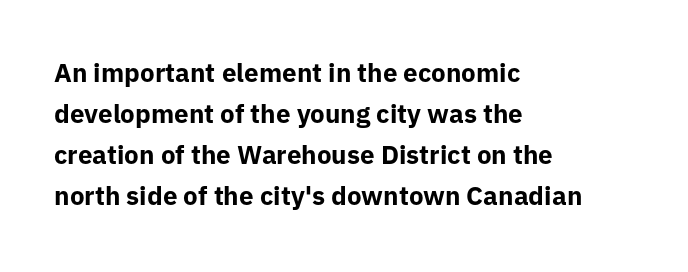
Q: Is the text bold? A: Yes.
Q: Is the text italic (slanted)? A: No, it is upright.
Q: Is the text underlined? A: No.
Q: How is the paragraph aligned? A: Left-aligned.
Q: Is the spacing between letters normal or unusually wide? A: Normal.
Q: Is the spacing between lines tight, normal or loose? A: Normal.
